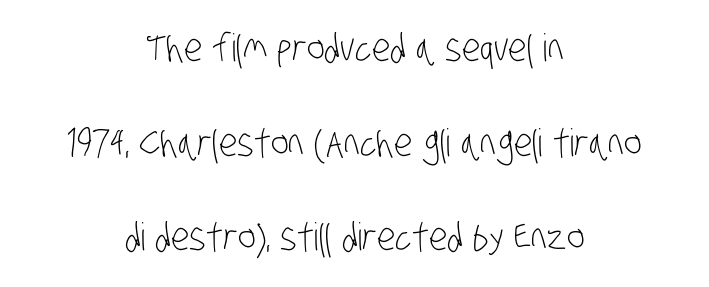
{"serif": "no", "bold": "no", "weight": "light", "width": "condensed", "stroke_contrast": "low", "x_height": "large", "monospaced": "no", "underline": "no", "align": "center", "line_spacing": "loose", "line_spacing_ratio": 2.49, "letter_spacing": "normal", "letter_spacing_em": 0.0, "glyph_px": 38}
